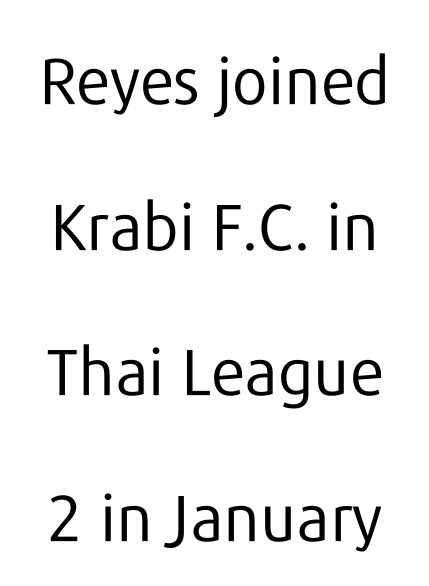
Each letter keeps its own natural width here, so spacing adapts to shape. The letters look calm and open, with moderate or lighter stems. No word sits above an underline. Examine the stroke ends and you'll find no serifs.
